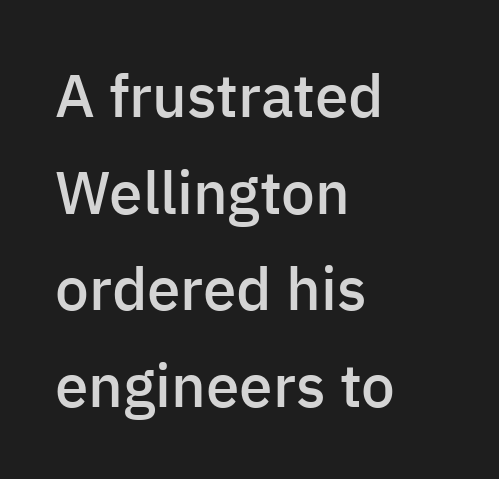
Q: Is the text bold? A: Semi-bold.
Q: Is the text italic (slanted)? A: No, it is upright.
Q: Is the typeface a serif or a sans-serif typeface? A: Sans-serif.
Q: Is the text underlined? A: No.
Q: How is the paragraph aligned? A: Left-aligned.
Q: Is the spacing between letters normal or unusually wide? A: Normal.
Q: Is the spacing between lines tight, normal or loose? A: Normal.
Q: Width (condensed, normal, or wide)? A: Normal.
Q: Stroke contrast? A: Low.
Q: x-height? A: Medium.
Q: Monospaced? A: No.
